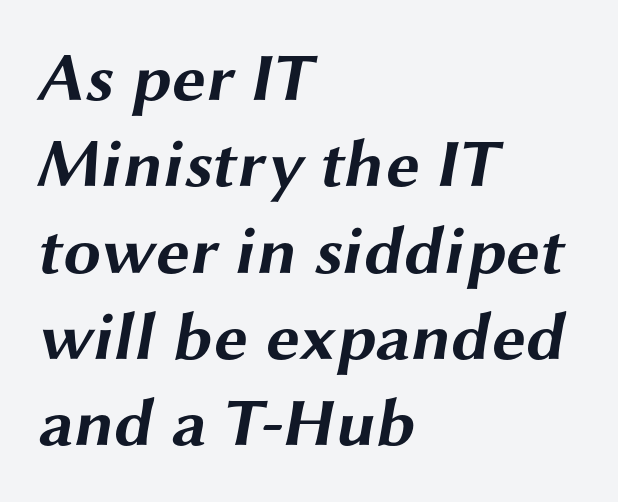
The letters advance in unequal steps, a hallmark of proportional type. Students, note that the glyphs here touch the page at normal intervals. Is the block centered? No — it sits flush against the left margin. The rendering uses a bold face; every stroke is thick and dark.
